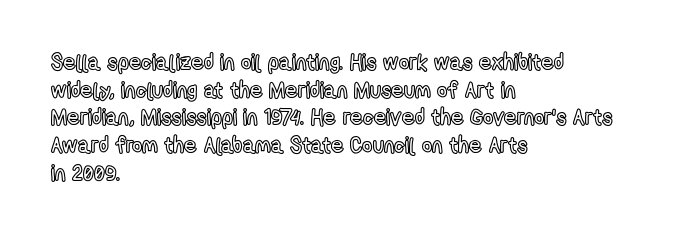
Regarding leading, the lines here are spaced in the standard way. The space beneath each line is pristine and unruled. Tracking value appears to be zero — textbook default spacing. The setting favours the left margin, as ordinary paragraphs usually do.
